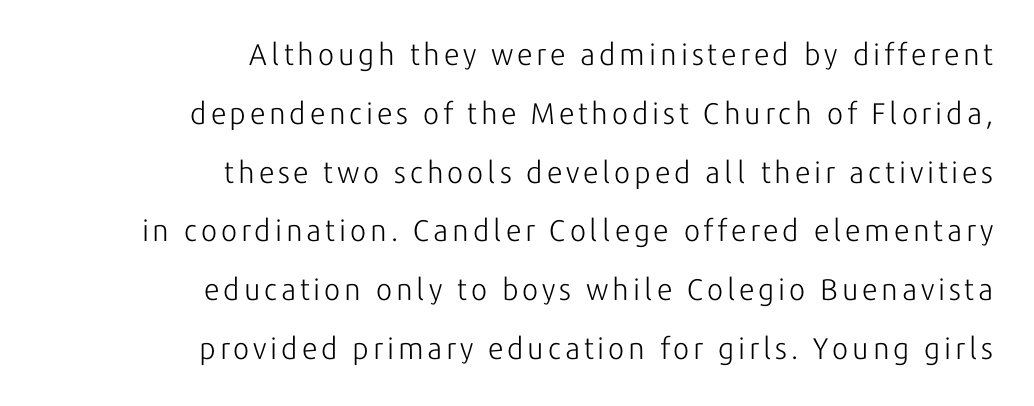
Proportional: the letters do not fall into vertical columns. The glyphs are unaccompanied by any horizontal stroke below them. Notice the wide empty band between every row — that's loose leading. The rag falls on the left side of this text block. Stroke thickness stays within the range of a standard reading face or lighter. The glyphs in this specimen are sans serif.
